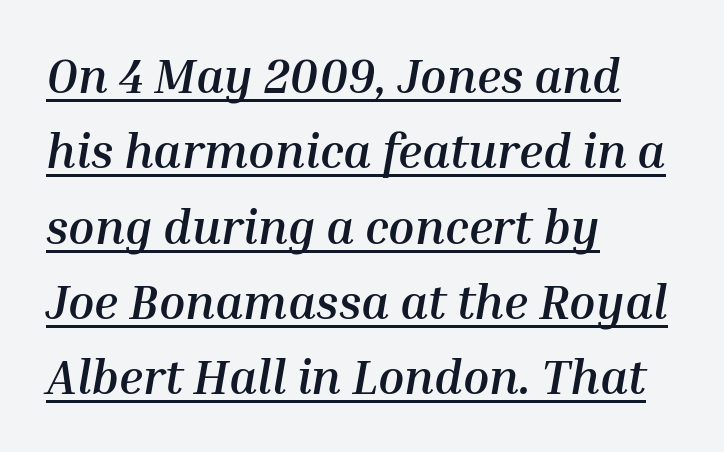
{"italic": "yes", "lean": "right", "slant_degrees": 10, "bold": "yes", "weight": "semibold", "width": "normal", "stroke_contrast": "medium", "x_height": "medium", "monospaced": "no", "underline": "yes", "align": "left", "line_spacing": "normal", "line_spacing_ratio": 1.57, "letter_spacing": "normal", "letter_spacing_em": 0.0, "glyph_px": 48}
